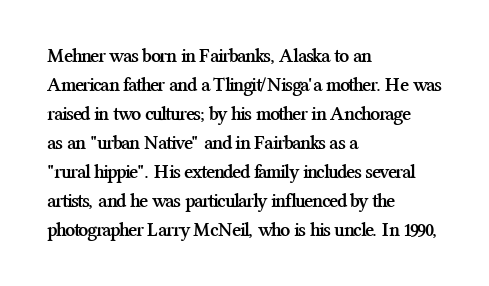
The image shows 20 px bold type, upright; set left-aligned, normal line spacing (1.45x), normal letter spacing, not underlined.
